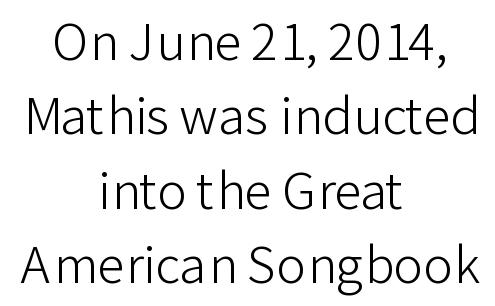
{"serif": "no", "italic": "no", "bold": "no", "weight": "light", "width": "normal", "stroke_contrast": "low", "x_height": "medium", "monospaced": "no", "underline": "no", "align": "center", "line_spacing": "normal", "line_spacing_ratio": 1.49, "letter_spacing": "normal", "letter_spacing_em": 0.0, "glyph_px": 50}
